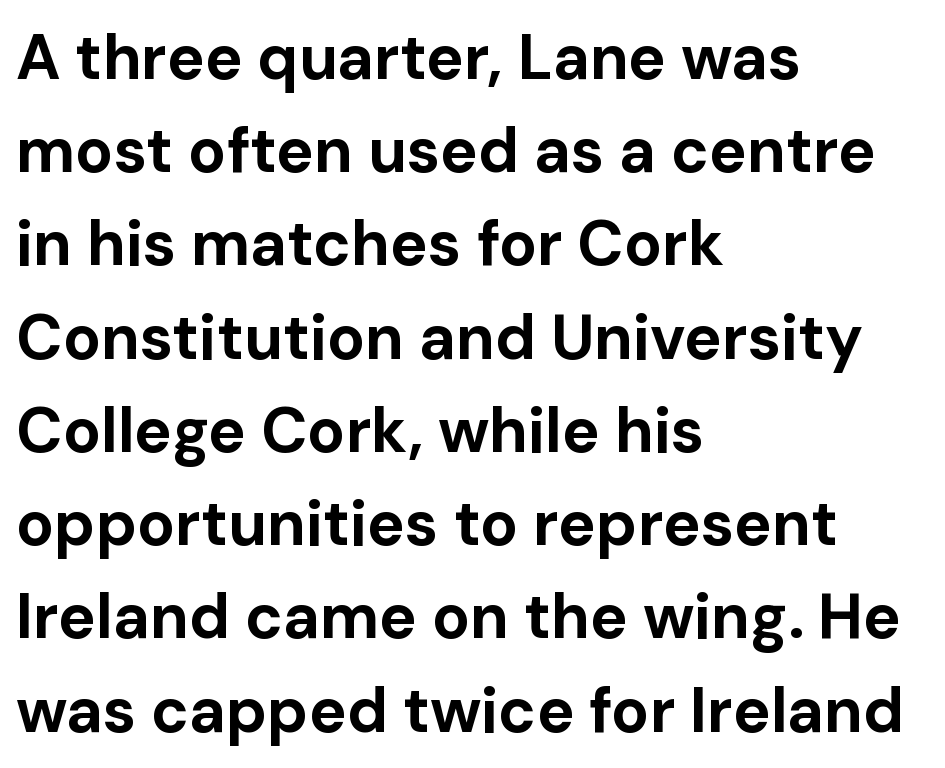
{"serif": "no", "italic": "no", "bold": "yes", "weight": "bold", "width": "normal", "stroke_contrast": "low", "x_height": "medium", "monospaced": "no", "underline": "no", "align": "left", "line_spacing": "normal", "line_spacing_ratio": 1.48, "letter_spacing": "normal", "letter_spacing_em": 0.0, "glyph_px": 63}
